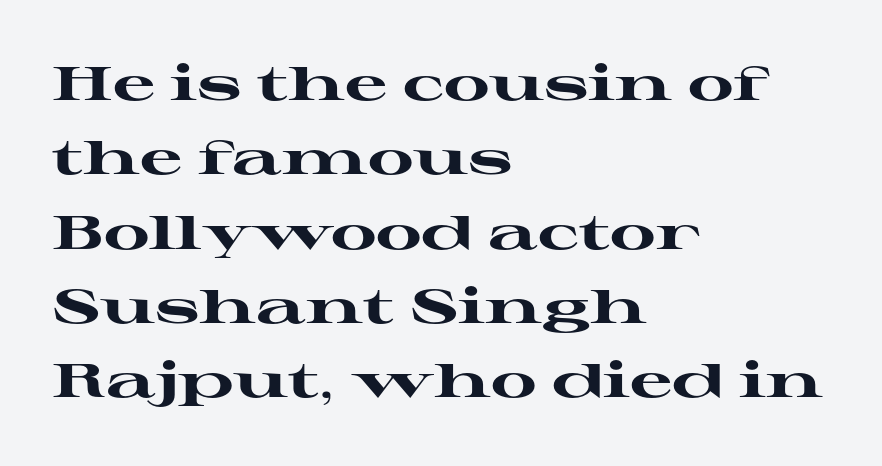
The image shows 47 px heavy, wide serif type, upright; set left-aligned, normal line spacing (1.58x), normal letter spacing, not underlined; high stroke contrast and a medium x-height.
